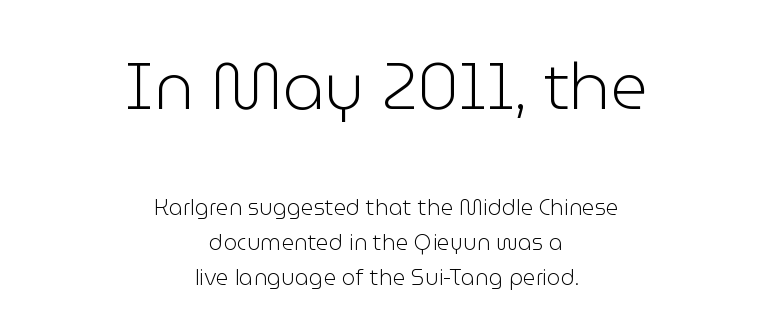
Is the type heavy? It reads as light-to-regular instead. Observe the absence of serifs on each vertical stroke in this sample. Leading matches the norm, producing a regular column. The rag falls on both sides of this text block equally. Looks like regular typesetting: each glyph gets only the width it needs.
